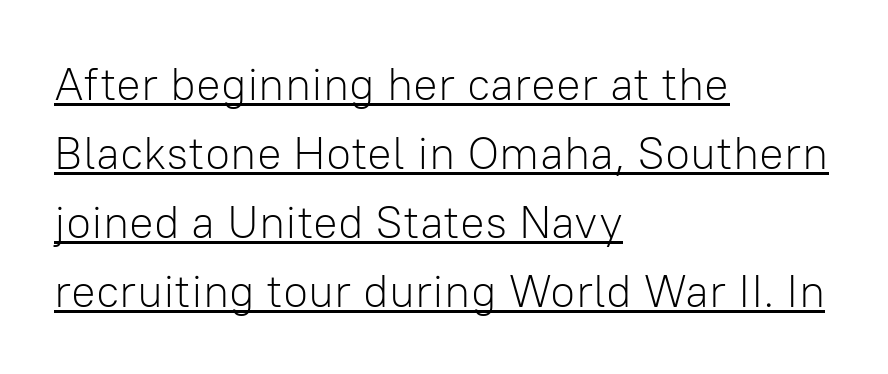
Successive baselines arrive at the customary interval. The horizontal fit of the characters is conventional and even. Horizontal alignment here is leftward, the default for most running prose. Nothing heavy about these letters — not bold at all. Underlining? Definitely there. Is this a fixed-width face? No — the glyphs have proportional, varying widths.
